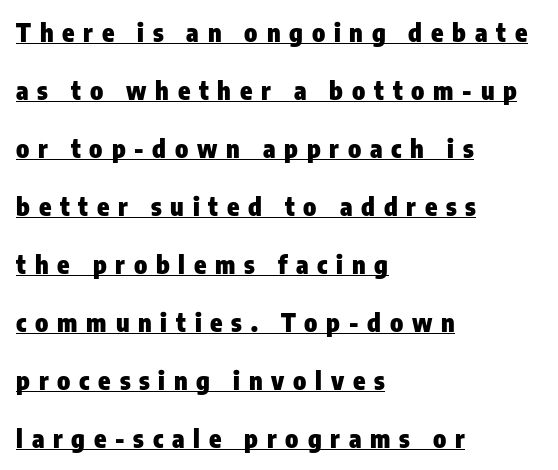
The image shows 25 px bold type, upright; set left-aligned, loose line spacing (2.32x), unusually wide letter spacing (+0.35 em), underlined.
